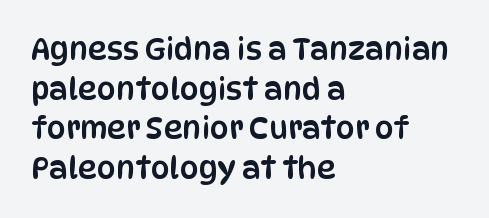
The image shows 30 px condensed sans-serif type, upright; set left-aligned, normal line spacing (1.32x), normal letter spacing, not underlined; low stroke contrast and a large x-height.
